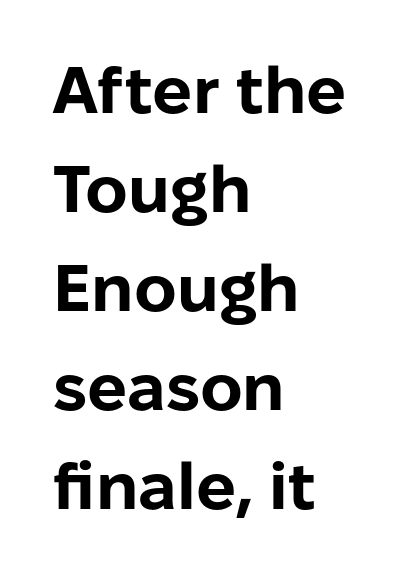
{"serif": "no", "italic": "no", "bold": "yes", "weight": "bold", "width": "normal", "stroke_contrast": "low", "x_height": "medium", "monospaced": "no", "underline": "no", "align": "left", "line_spacing": "normal", "line_spacing_ratio": 1.5, "letter_spacing": "normal", "letter_spacing_em": 0.0, "glyph_px": 66}
